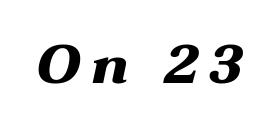
The image shows 54 px heavy, wide type, italic (leaning right); set not underlined; medium stroke contrast and a medium x-height.
